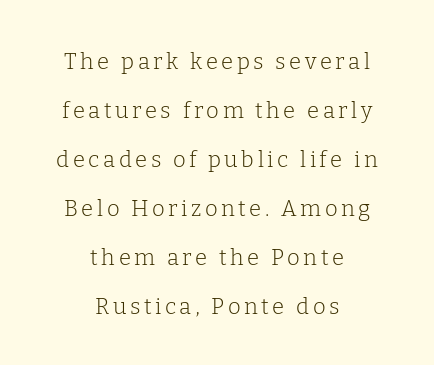
Q: Is the text bold? A: No.
Q: Is the text italic (slanted)? A: No, it is upright.
Q: Is the text underlined? A: No.
Q: How is the paragraph aligned? A: Centered.
Q: Is the spacing between lines tight, normal or loose? A: Loose.
